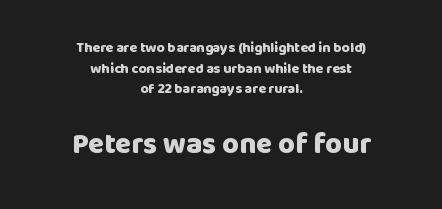
Normally led — the rows are evenly, conventionally spaced. Students, this is bold: see how much ink each stroke carries. Compared with a flush-left layout, this one balances lines on the center instead. The rendering uses natural spacing where letterforms have individual widths.
